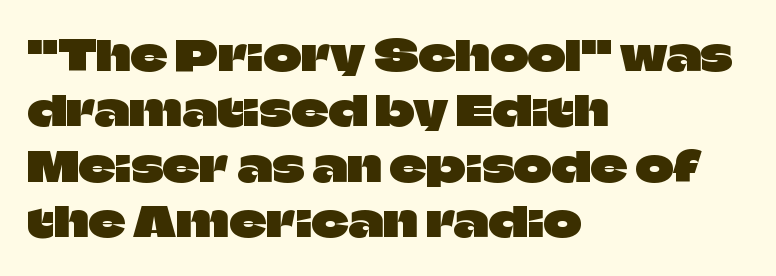
This rendering uses left alignment, leaving the right contour irregular. Notice how the stems are strictly vertical — no italics here. Is there much room between lines? A standard amount, neither cramped nor airy. The letters advance in unequal steps, a hallmark of proportional type. Does extra space separate the letters? No, they use regular spacing. The designer went with a sans here, leaving each stem footless.
